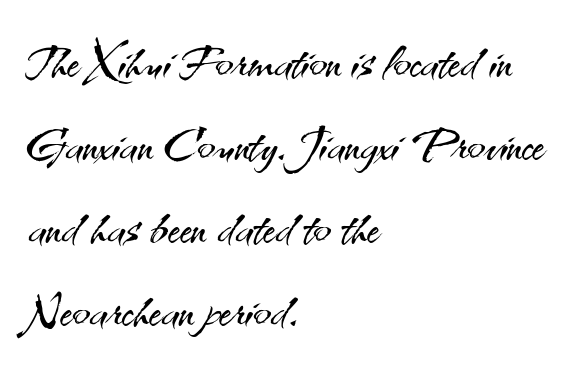
{"serif": "no", "bold": "no", "weight": "light", "width": "normal", "stroke_contrast": "medium", "x_height": "small", "monospaced": "no", "underline": "no", "align": "left", "line_spacing": "normal", "line_spacing_ratio": 1.26, "letter_spacing": "normal", "letter_spacing_em": 0.0, "glyph_px": 66}
